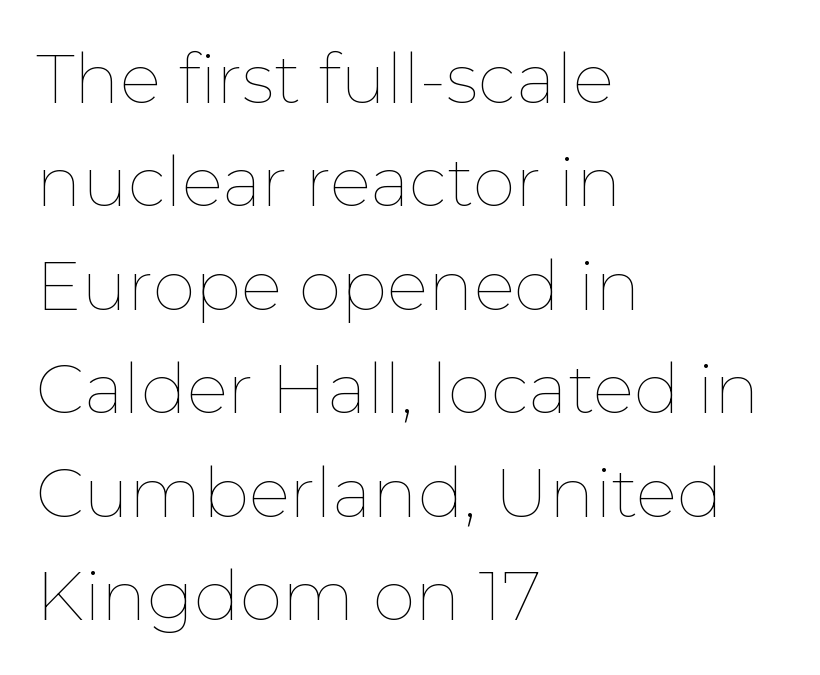
Q: Is the text bold? A: No.
Q: Is the text italic (slanted)? A: No, it is upright.
Q: Is the text underlined? A: No.
Q: How is the paragraph aligned? A: Left-aligned.
Q: Is the spacing between letters normal or unusually wide? A: Normal.
Q: Is the spacing between lines tight, normal or loose? A: Normal.
Q: Width (condensed, normal, or wide)? A: Normal.
Q: Stroke contrast? A: Low.
Q: x-height? A: Medium.
Q: Monospaced? A: No.
